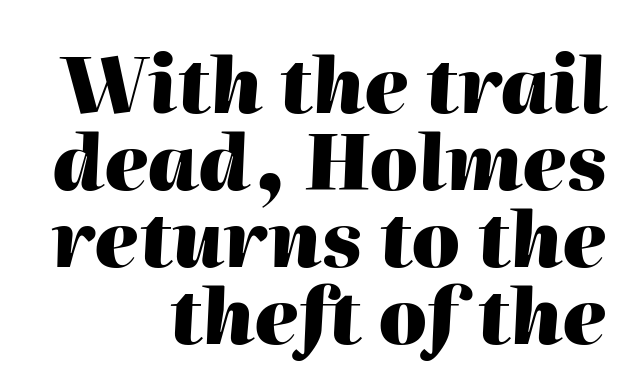
{"italic": "yes", "lean": "right", "slant_degrees": 2, "bold": "yes", "weight": "heavy", "width": "normal", "stroke_contrast": "high", "x_height": "medium", "monospaced": "no", "underline": "no", "align": "right", "line_spacing": "tight", "line_spacing_ratio": 1.0, "letter_spacing": "normal", "letter_spacing_em": 0.0, "glyph_px": 77}
